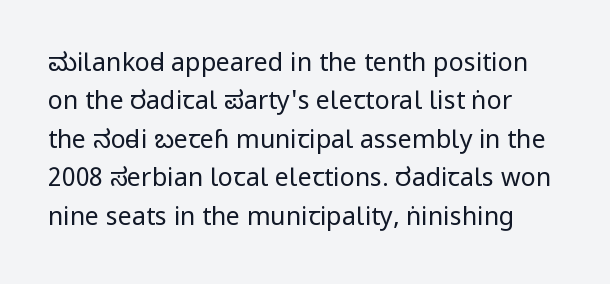
Lines of text with bare space underneath. Is the stroke heavy? The answer is a plain regular-or-lighter. Italic? Not at all — the glyphs are vertical. Whoever set this chose a conventional vertical rhythm. Is the letter spacing exaggerated? No — it looks like the ordinary default.
